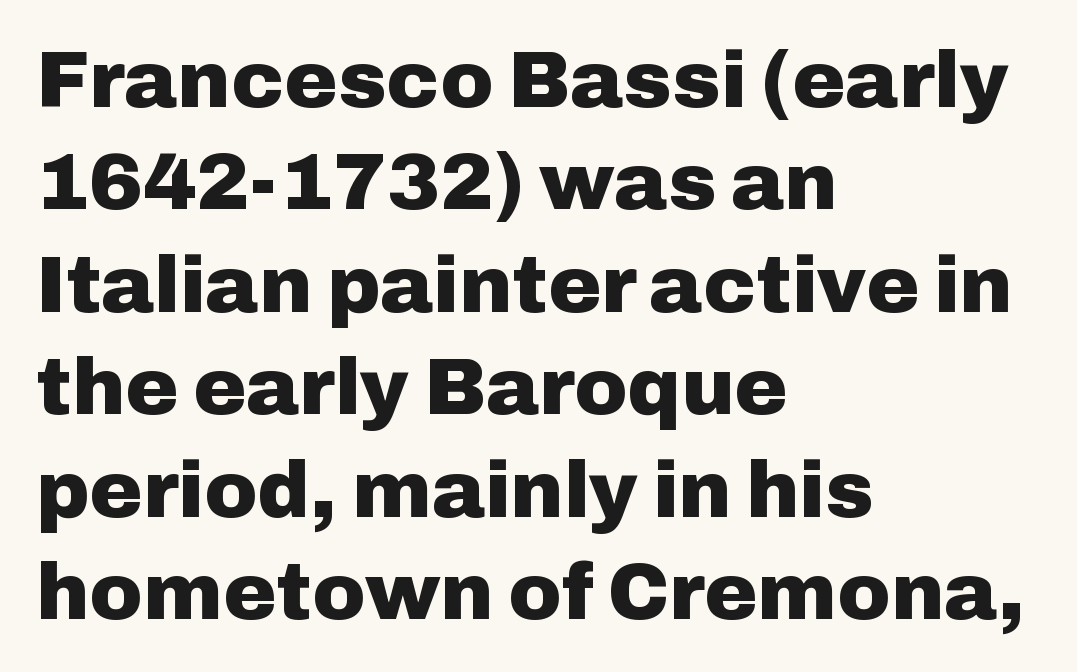
{"serif": "no", "italic": "no", "bold": "yes", "weight": "heavy", "width": "normal", "stroke_contrast": "low", "x_height": "medium", "monospaced": "no", "underline": "no", "align": "left", "line_spacing": "normal", "line_spacing_ratio": 1.28, "letter_spacing": "normal", "letter_spacing_em": 0.0, "glyph_px": 80}
